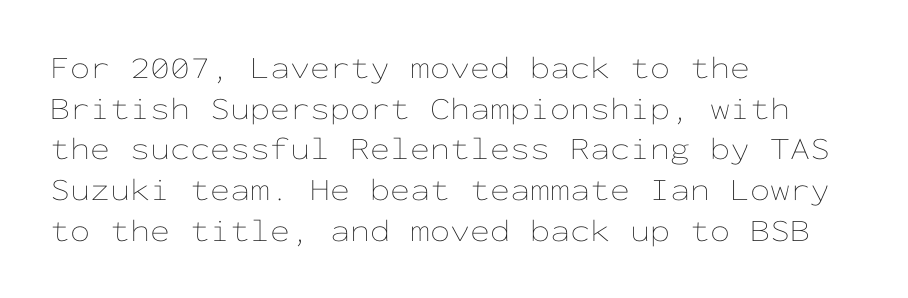
{"italic": "no", "bold": "no", "weight": "thin", "width": "wide", "stroke_contrast": "low", "x_height": "medium", "monospaced": "yes", "underline": "no", "align": "left", "line_spacing": "normal", "line_spacing_ratio": 1.27, "letter_spacing": "normal", "letter_spacing_em": 0.0, "glyph_px": 32}
